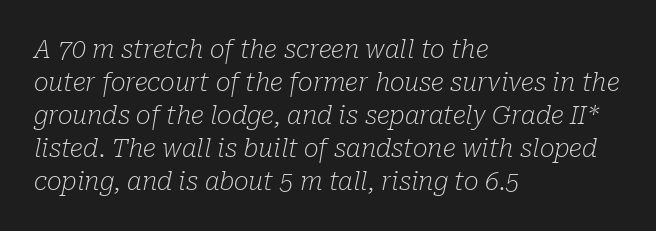
{"italic": "yes", "lean": "right", "slant_degrees": 10, "bold": "no", "underline": "no", "align": "left", "line_spacing": "normal", "line_spacing_ratio": 1.32, "letter_spacing": "normal", "letter_spacing_em": 0.0, "glyph_px": 25}
